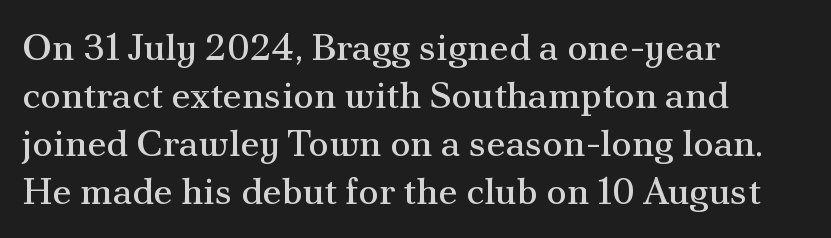
Q: Is the text bold? A: No.
Q: Is the text italic (slanted)? A: No, it is upright.
Q: Is the typeface a serif or a sans-serif typeface? A: Serif.
Q: Is the text underlined? A: No.
Q: How is the paragraph aligned? A: Left-aligned.
Q: Is the spacing between letters normal or unusually wide? A: Normal.
Q: Is the spacing between lines tight, normal or loose? A: Normal.
Q: Width (condensed, normal, or wide)? A: Normal.
Q: Stroke contrast? A: Medium.
Q: x-height? A: Small.
Q: Monospaced? A: No.
